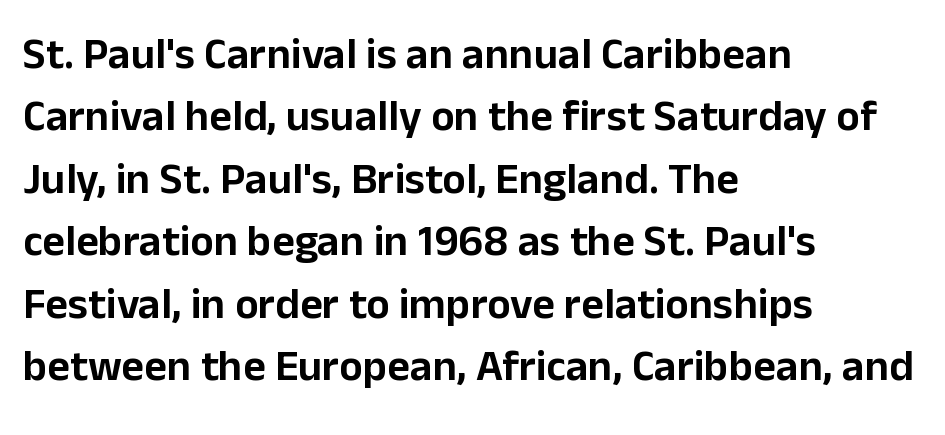
The image shows 44 px sans-serif type, upright; set left-aligned, normal line spacing (1.42x), normal letter spacing, not underlined; low stroke contrast and a medium x-height.
